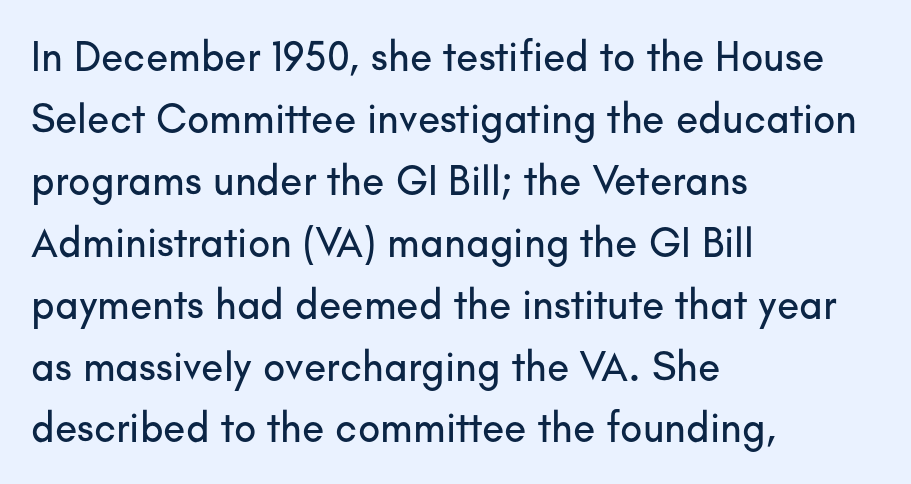
{"serif": "no", "italic": "no", "width": "normal", "stroke_contrast": "low", "x_height": "small", "monospaced": "no", "underline": "no", "align": "left", "line_spacing": "normal", "line_spacing_ratio": 1.51, "letter_spacing": "normal", "letter_spacing_em": 0.0, "glyph_px": 41}
